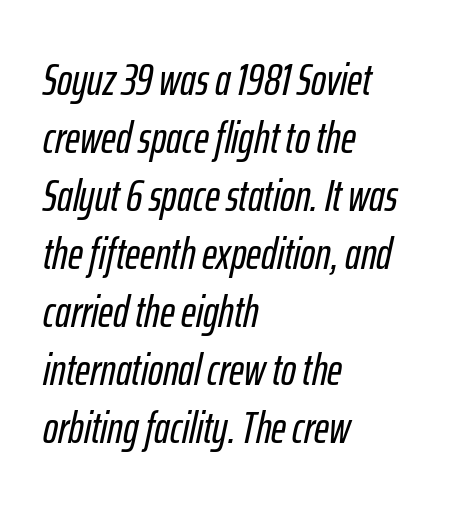
{"italic": "yes", "lean": "right", "slant_degrees": 12, "width": "condensed", "stroke_contrast": "low", "x_height": "medium", "monospaced": "no", "underline": "no", "align": "left", "line_spacing": "normal", "line_spacing_ratio": 1.29, "letter_spacing": "normal", "letter_spacing_em": 0.0, "glyph_px": 45}
